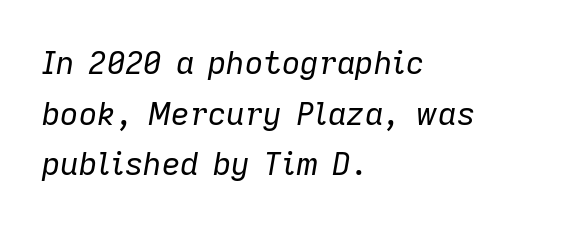
Q: Is the text bold? A: No.
Q: Is the text italic (slanted)? A: Yes, it leans right by about 9 degrees.
Q: Is the text underlined? A: No.
Q: How is the paragraph aligned? A: Left-aligned.
Q: Is the spacing between letters normal or unusually wide? A: Normal.
Q: Is the spacing between lines tight, normal or loose? A: Normal.
Q: Width (condensed, normal, or wide)? A: Normal.
Q: Stroke contrast? A: Low.
Q: x-height? A: Medium.
Q: Monospaced? A: No.
